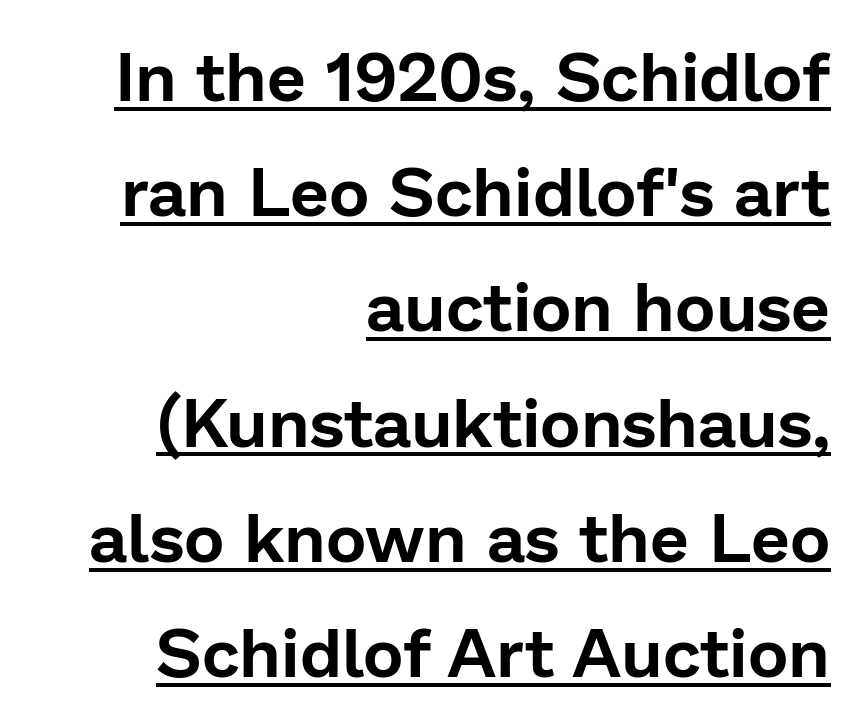
The image shows 69 px sans-serif type, upright; set right-aligned, normal line spacing (1.67x), normal letter spacing, underlined; low stroke contrast and a medium x-height.
